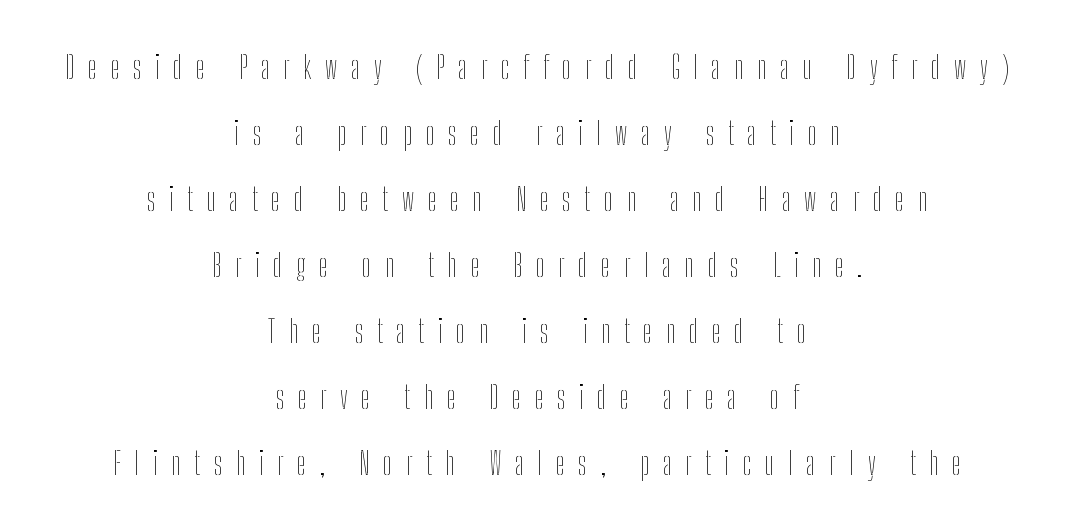
The face used here is proportionally spaced, like ordinary book or web type. This reads as an unemphasized weight, regular at the heaviest. No italicization has been applied; the sample stays upright. No word sits above an underline. The type is letterspaced generously, with wide tracking. Is there much room between lines? Yes — plenty of vertical air separates them.
